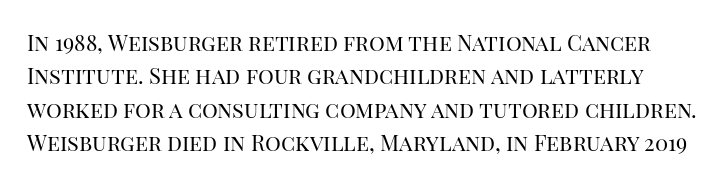
Underlining? Definitely not there. Is there any slant? The stems are plumb. Spacing between characters is what you'd get straight out of the box. Unbolded letterforms with no extra heft.
